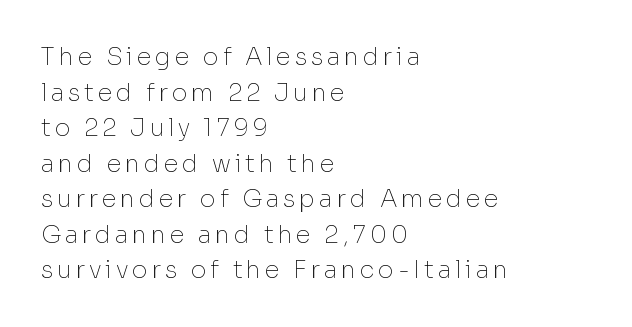
The image shows 24 px text type, upright; set left-aligned, normal line spacing (1.48x), not underlined.
